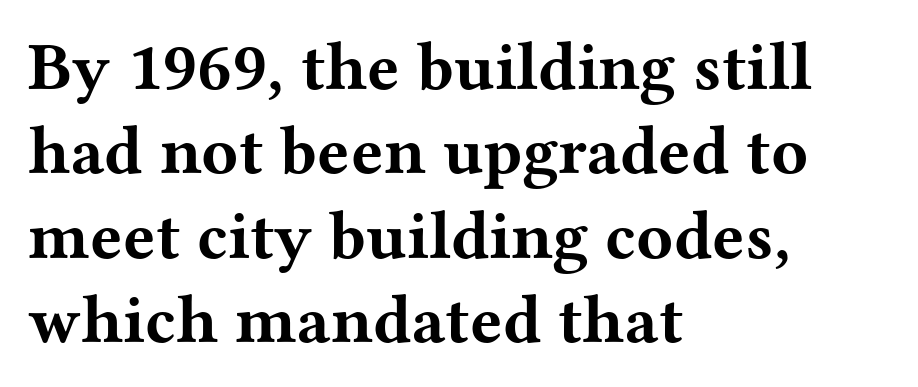
The passage shown is typeset with a serif family. The specimen omits any rule beneath the text block's lines. Words appear dense and cohesive because spacing is normal. Heavy, bold letterforms. A student would call this left alignment; a typographer would say flush left, rag right.
